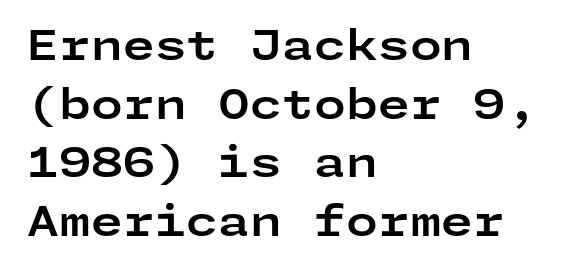
{"serif": "no", "italic": "no", "bold": "yes", "weight": "bold", "width": "wide", "stroke_contrast": "low", "x_height": "medium", "underline": "no", "align": "left", "line_spacing": "normal", "line_spacing_ratio": 1.43, "letter_spacing": "normal", "letter_spacing_em": 0.0, "glyph_px": 41}
